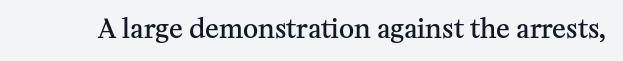
{"italic": "no", "bold": "semi", "underline": "no", "letter_spacing": "normal", "letter_spacing_em": 0.0, "glyph_px": 26}
